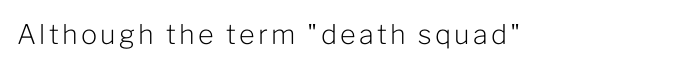
The image shows 27 px text type, upright; set not underlined.
